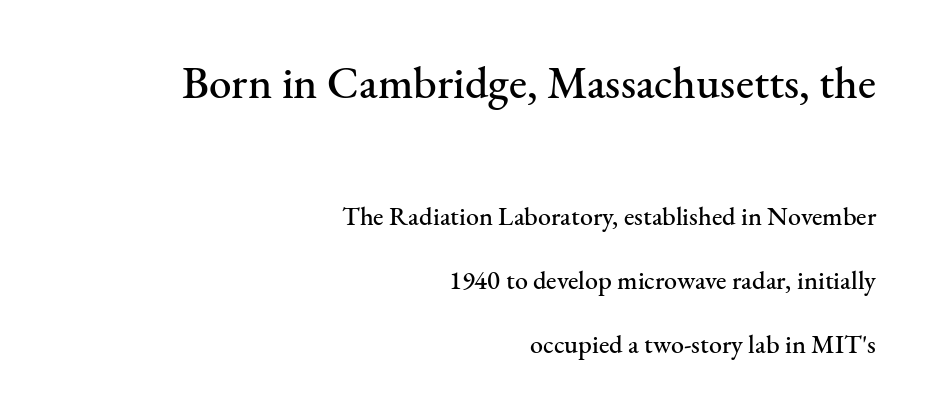
{"serif": "yes", "italic": "no", "width": "normal", "stroke_contrast": "medium", "x_height": "small", "monospaced": "no", "underline": "no", "align": "right", "line_spacing": "loose", "line_spacing_ratio": 2.45, "letter_spacing": "normal", "letter_spacing_em": 0.0, "larger_block": "first", "size_ratio": 1.73, "glyph_px": 45}
